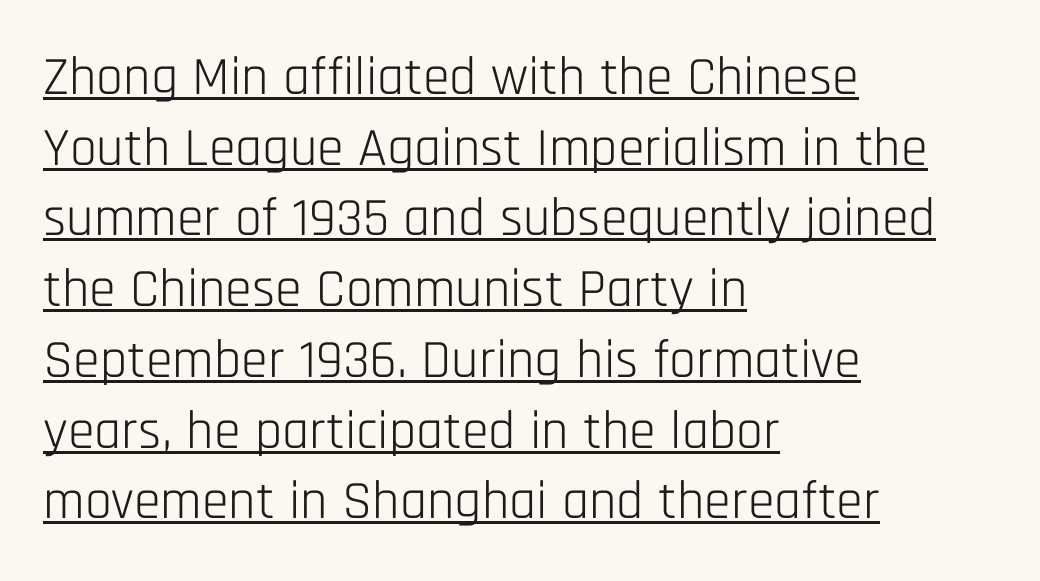
{"serif": "no", "italic": "no", "bold": "no", "weight": "light", "width": "condensed", "stroke_contrast": "low", "x_height": "large", "monospaced": "no", "underline": "yes", "align": "left", "line_spacing": "normal", "line_spacing_ratio": 1.31, "letter_spacing": "normal", "letter_spacing_em": 0.0, "glyph_px": 54}
